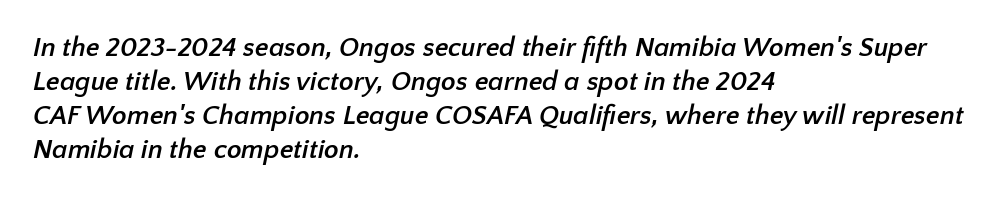
The image shows 27 px bold type; set left-aligned, normal line spacing (1.26x), normal letter spacing, not underlined.
